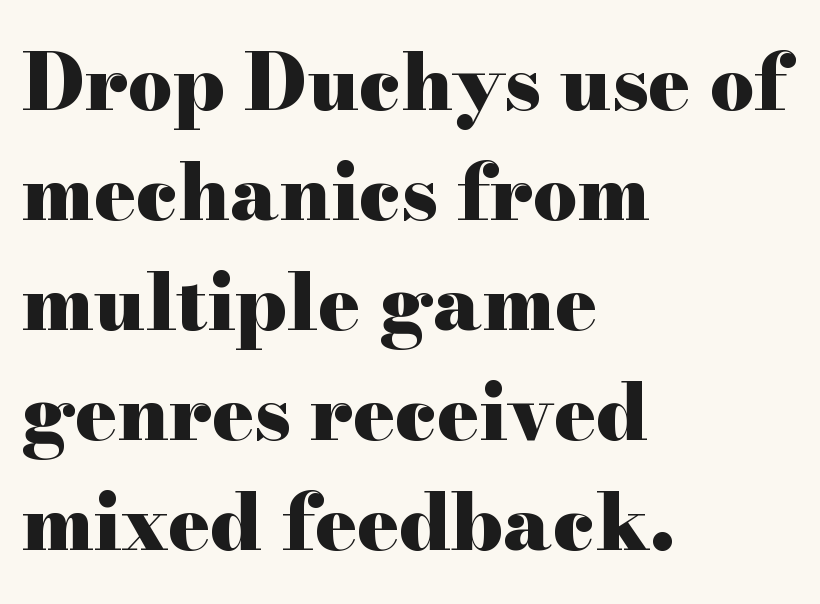
The image shows 78 px heavy, wide serif type, upright; set left-aligned, normal line spacing (1.41x), normal letter spacing, not underlined; high stroke contrast and a small x-height.
